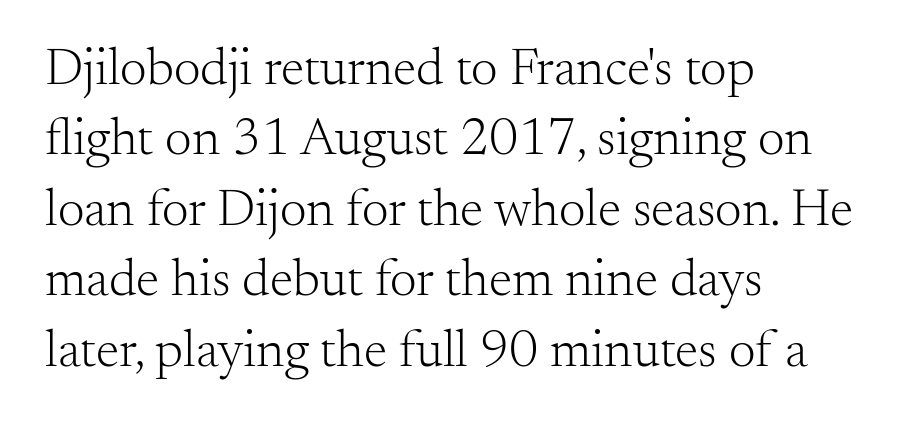
The image shows 53 px light serif type, upright; set left-aligned, normal line spacing (1.33x), normal letter spacing, not underlined; medium stroke contrast and a small x-height.
